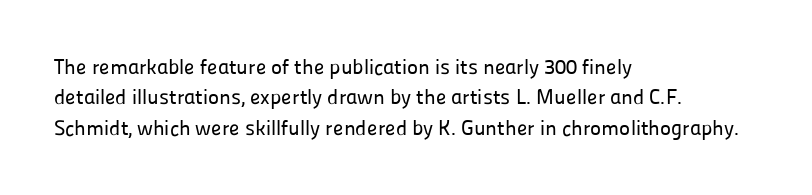
The image shows 21 px text type, upright; set left-aligned, normal line spacing (1.45x), normal letter spacing, not underlined.
